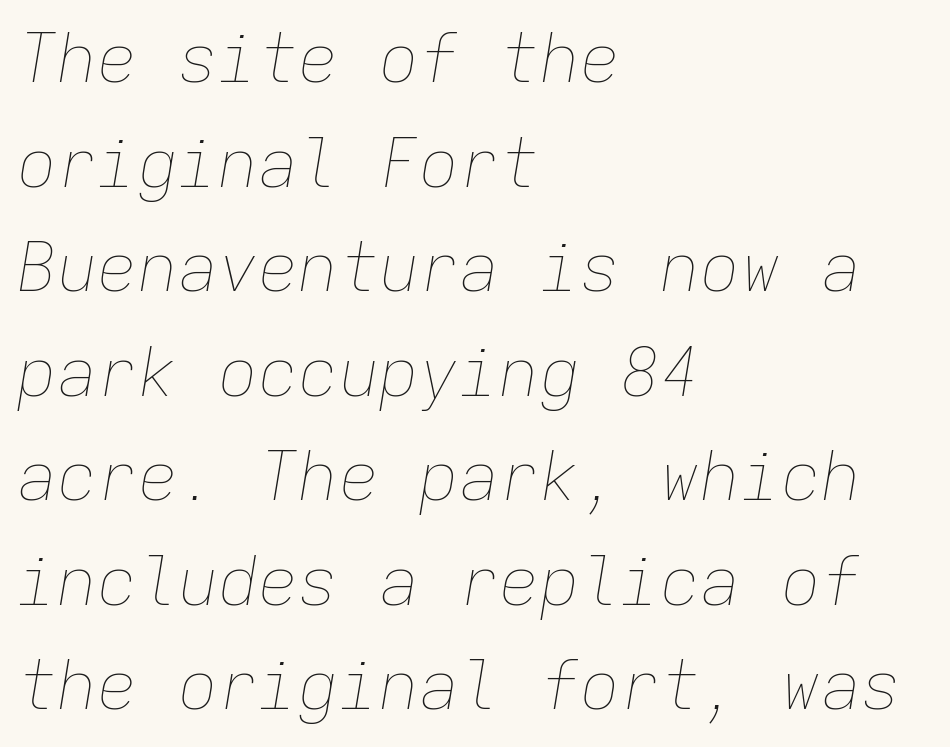
The image shows 67 px thin type, italic (leaning right), monospaced; set left-aligned, normal line spacing (1.56x), normal letter spacing, not underlined; low stroke contrast and a medium x-height.
